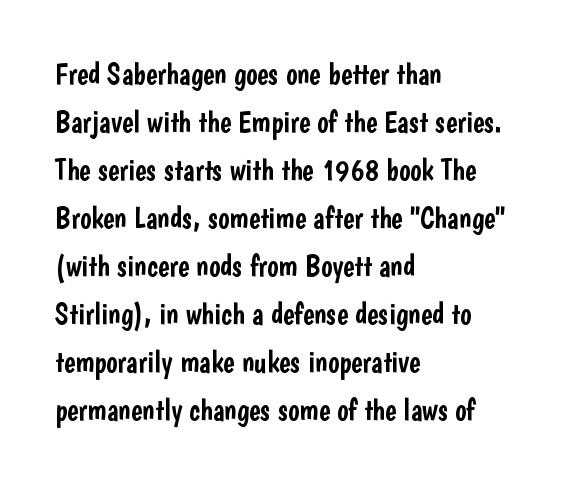
{"serif": "no", "italic": "no", "width": "condensed", "stroke_contrast": "low", "x_height": "medium", "monospaced": "no", "underline": "no", "align": "left", "line_spacing": "normal", "line_spacing_ratio": 1.6, "letter_spacing": "normal", "letter_spacing_em": 0.0, "glyph_px": 30}
